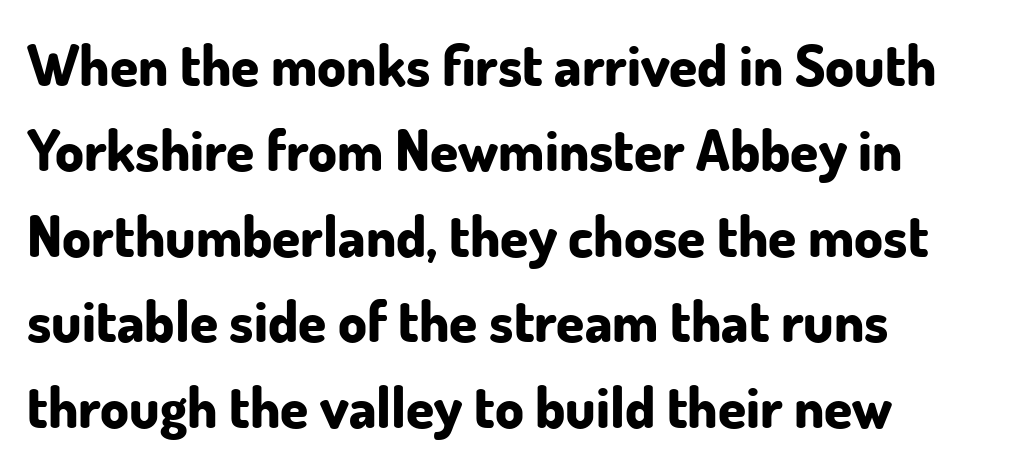
{"serif": "no", "italic": "no", "bold": "yes", "weight": "bold", "width": "normal", "stroke_contrast": "low", "x_height": "small", "monospaced": "no", "underline": "no", "align": "left", "line_spacing": "normal", "line_spacing_ratio": 1.5, "letter_spacing": "normal", "letter_spacing_em": 0.0, "glyph_px": 57}
